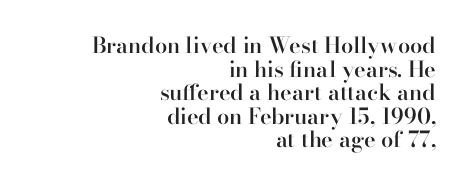
Q: Is the text bold? A: Semi-bold.
Q: Is the text italic (slanted)? A: No, it is upright.
Q: Is the text underlined? A: No.
Q: How is the paragraph aligned? A: Right-aligned.
Q: Is the spacing between letters normal or unusually wide? A: Normal.
Q: Is the spacing between lines tight, normal or loose? A: Tight.
